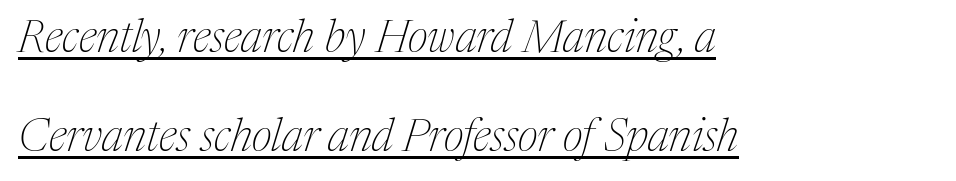
The image shows 45 px thin serif type, italic (leaning right); set left-aligned, loose line spacing (2.19x), normal letter spacing, underlined; medium stroke contrast and a medium x-height.
